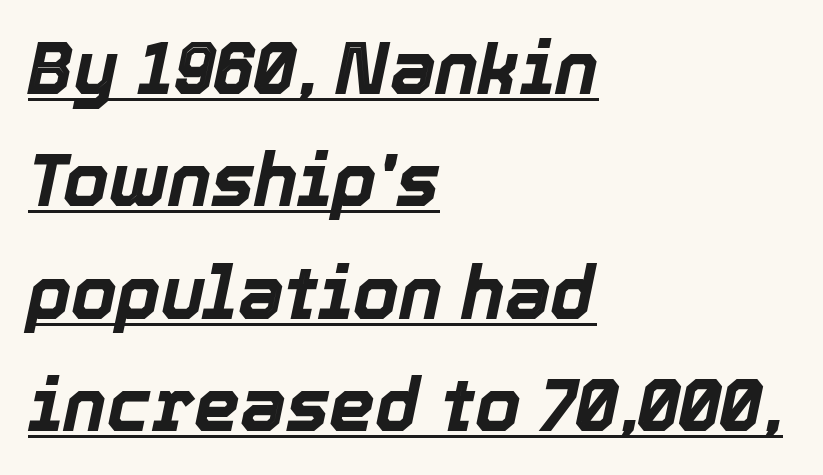
{"italic": "yes", "lean": "right", "slant_degrees": 12, "bold": "yes", "weight": "bold", "width": "normal", "x_height": "medium", "monospaced": "no", "underline": "yes", "align": "left", "line_spacing": "normal", "line_spacing_ratio": 1.54, "letter_spacing": "normal", "letter_spacing_em": 0.0, "glyph_px": 73}
